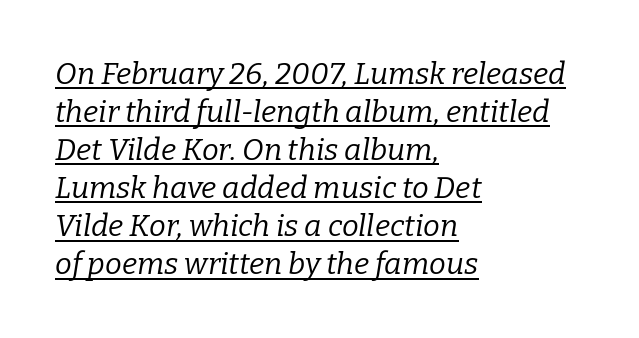
The image shows 30 px regular-weight serif type, italic (leaning right); set left-aligned, normal line spacing (1.27x), normal letter spacing, underlined; low stroke contrast and a medium x-height.
